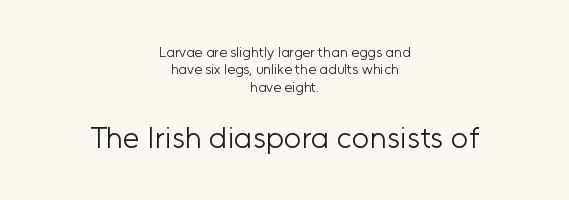
Q: Is the text bold? A: No.
Q: Is the text italic (slanted)? A: No, it is upright.
Q: Is the typeface a serif or a sans-serif typeface? A: Sans-serif.
Q: Is the text underlined? A: No.
Q: How is the paragraph aligned? A: Centered.
Q: Is the spacing between letters normal or unusually wide? A: Normal.
Q: Which block of text is set in a larger size, the first (top) or the second (bottom)? A: The second (bottom) one.
Q: Width (condensed, normal, or wide)? A: Normal.
Q: Stroke contrast? A: Low.
Q: x-height? A: Medium.
Q: Monospaced? A: No.
